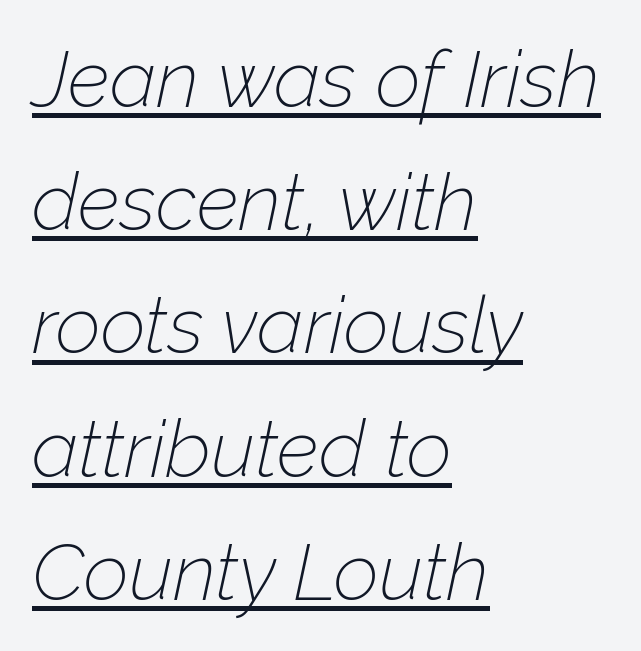
Q: Is the text bold? A: No.
Q: Is the text italic (slanted)? A: Yes, it leans right by about 12 degrees.
Q: Is the text underlined? A: Yes.
Q: How is the paragraph aligned? A: Left-aligned.
Q: Is the spacing between letters normal or unusually wide? A: Normal.
Q: Is the spacing between lines tight, normal or loose? A: Normal.
Q: Width (condensed, normal, or wide)? A: Normal.
Q: Stroke contrast? A: Low.
Q: x-height? A: Medium.
Q: Monospaced? A: No.
